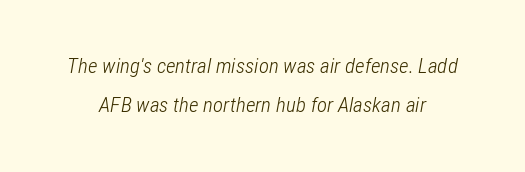
{"italic": "yes", "lean": "right", "slant_degrees": 12, "bold": "no", "underline": "no", "line_spacing_ratio": 1.87, "letter_spacing": "normal", "letter_spacing_em": 0.0, "glyph_px": 21}
